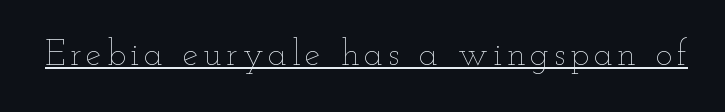
{"italic": "no", "bold": "no", "weight": "thin", "width": "wide", "stroke_contrast": "low", "x_height": "small", "monospaced": "no", "underline": "yes", "glyph_px": 35}
